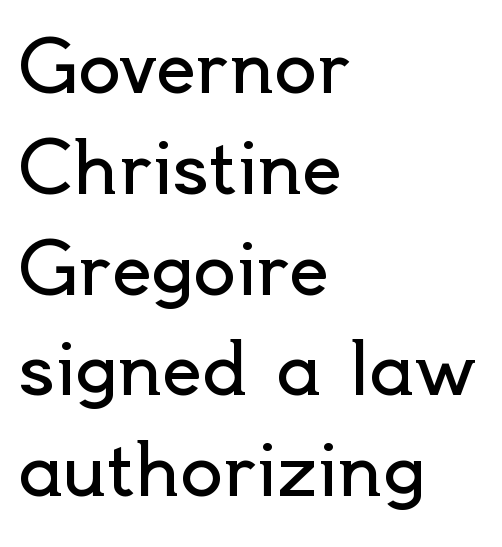
Q: Is the text bold? A: No.
Q: Is the text italic (slanted)? A: No, it is upright.
Q: Is the typeface a serif or a sans-serif typeface? A: Sans-serif.
Q: Is the text underlined? A: No.
Q: How is the paragraph aligned? A: Left-aligned.
Q: Is the spacing between letters normal or unusually wide? A: Normal.
Q: Is the spacing between lines tight, normal or loose? A: Normal.
Q: Width (condensed, normal, or wide)? A: Normal.
Q: x-height? A: Small.
Q: Monospaced? A: No.
